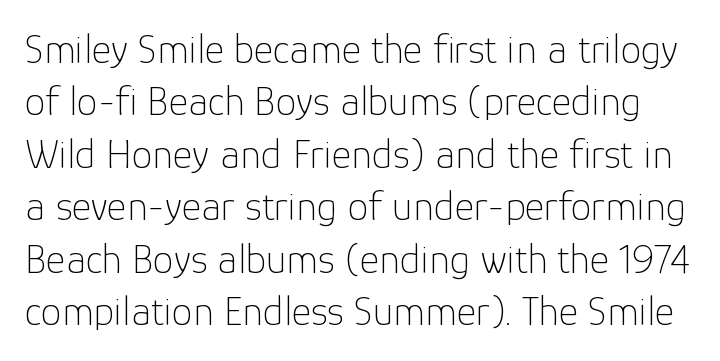
The letters advance in unequal steps, a hallmark of proportional type. Nothing unusual about the tracking: characters are spaced as the font intends. This is sans-serif lettering, the kind often seen on screens and signage. Every character sits straight up, as roman type does. Normally led — the rows are evenly, conventionally spaced. This rendering features lettering with no underline.
